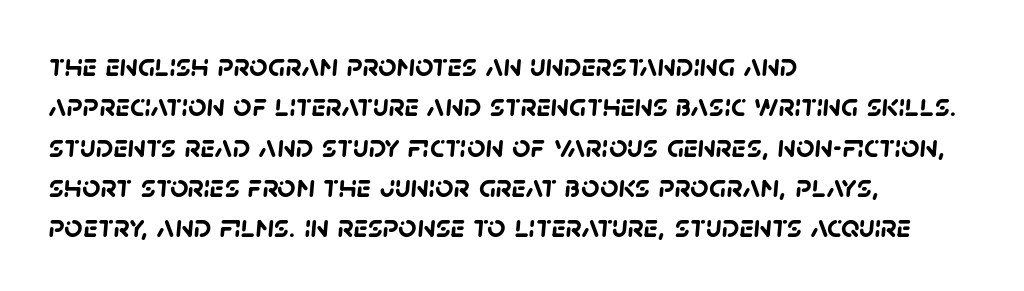
Q: Is the text bold? A: Yes.
Q: Is the typeface a serif or a sans-serif typeface? A: Sans-serif.
Q: Is the text underlined? A: No.
Q: How is the paragraph aligned? A: Left-aligned.
Q: Is the spacing between letters normal or unusually wide? A: Normal.
Q: Is the spacing between lines tight, normal or loose? A: Normal.
Q: Width (condensed, normal, or wide)? A: Normal.
Q: Stroke contrast? A: Low.
Q: x-height? A: Large.
Q: Monospaced? A: No.
